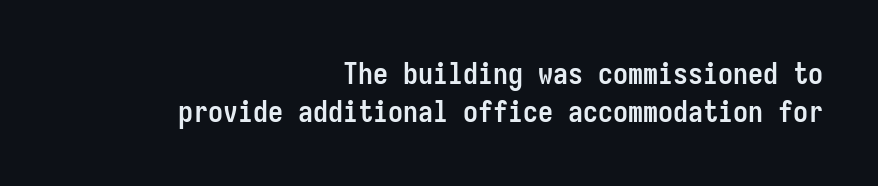
The letters sit at their default tracking, neither squeezed nor spread. The passage shown is emphatically bold. The letters carry no serifs — their stems end cleanly without finishing strokes. The vertical gap from one line to the next is medium.
